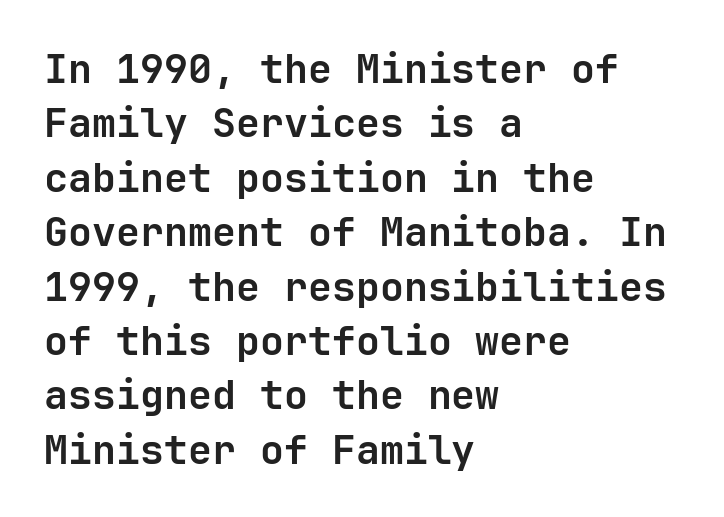
Q: Is the text bold? A: Yes.
Q: Is the text italic (slanted)? A: No, it is upright.
Q: Is the typeface a serif or a sans-serif typeface? A: Sans-serif.
Q: Is the text underlined? A: No.
Q: How is the paragraph aligned? A: Left-aligned.
Q: Is the spacing between letters normal or unusually wide? A: Normal.
Q: Is the spacing between lines tight, normal or loose? A: Normal.
Q: Width (condensed, normal, or wide)? A: Normal.
Q: Stroke contrast? A: Low.
Q: x-height? A: Medium.
